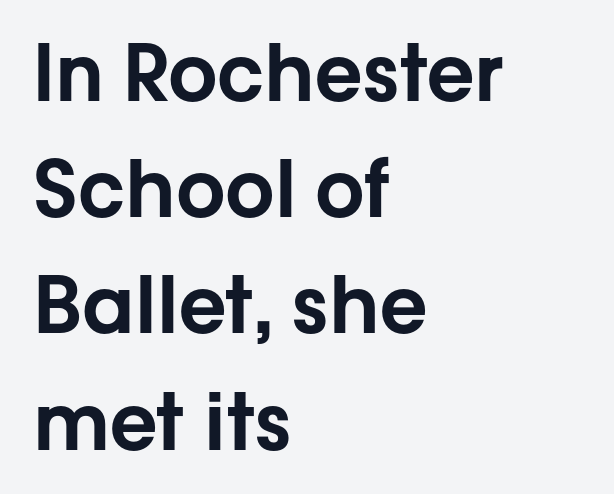
{"serif": "no", "italic": "no", "width": "normal", "stroke_contrast": "low", "x_height": "medium", "monospaced": "no", "underline": "no", "align": "left", "line_spacing": "normal", "line_spacing_ratio": 1.49, "letter_spacing": "normal", "letter_spacing_em": 0.0, "glyph_px": 78}
